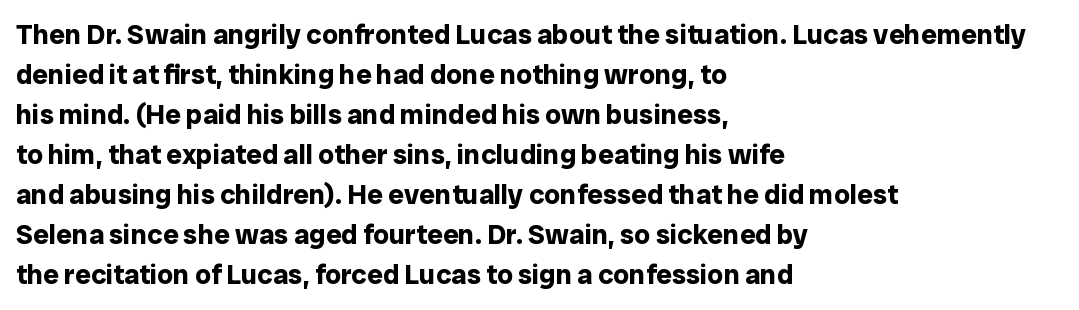
The image shows 28 px bold sans-serif type, upright; set left-aligned, normal line spacing (1.43x), normal letter spacing, not underlined; low stroke contrast and a medium x-height.
